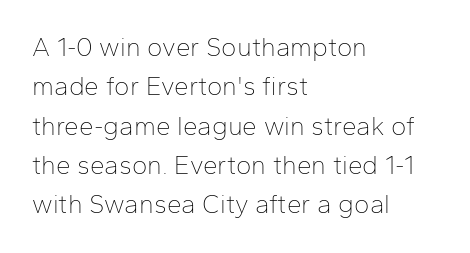
A typesetter would mark this as roman, not italic. Does the leading feel generous? No, just average. The typesetter chose a ragged-right arrangement here. The gaps between neighbouring characters are ordinary and unremarkable. Is this a heavy cut? Hardly; it is regular or lighter. The space directly below the letters is spotless.
